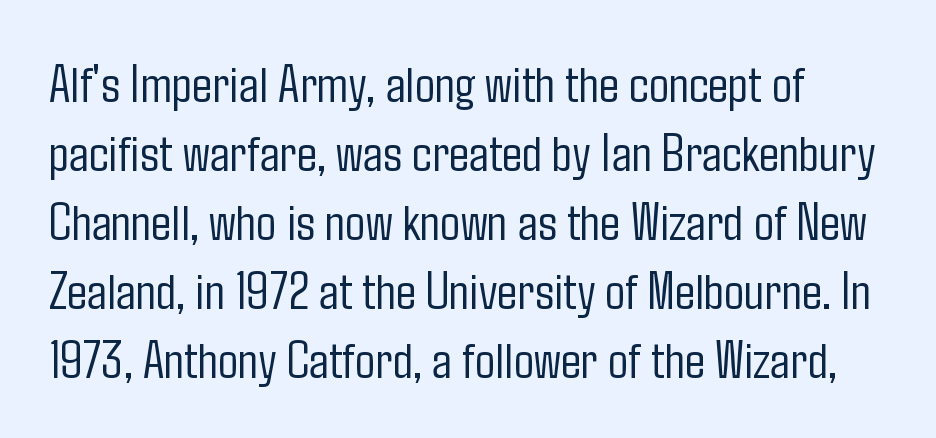
{"serif": "no", "italic": "no", "bold": "no", "weight": "light", "width": "condensed", "stroke_contrast": "low", "x_height": "medium", "monospaced": "no", "underline": "no", "line_spacing": "normal", "line_spacing_ratio": 1.3, "letter_spacing": "normal", "letter_spacing_em": 0.0, "glyph_px": 53}
